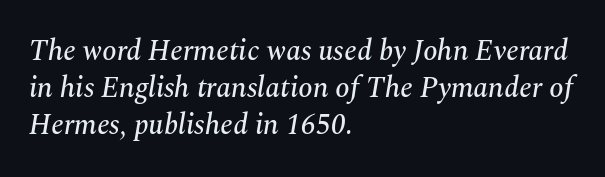
The image shows 29 px serif type, italic (leaning right); set left-aligned, normal line spacing (1.27x), normal letter spacing, not underlined; medium stroke contrast and a medium x-height.
